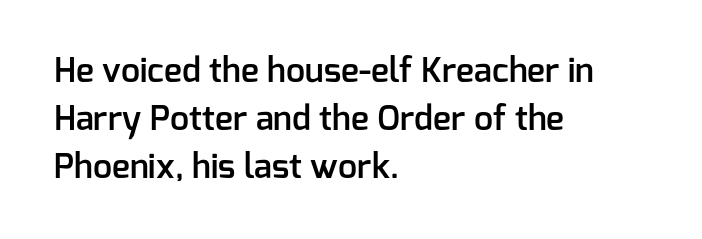
The image shows 34 px semibold sans-serif type, upright; set left-aligned, normal line spacing (1.41x), normal letter spacing, not underlined; low stroke contrast and a medium x-height.
